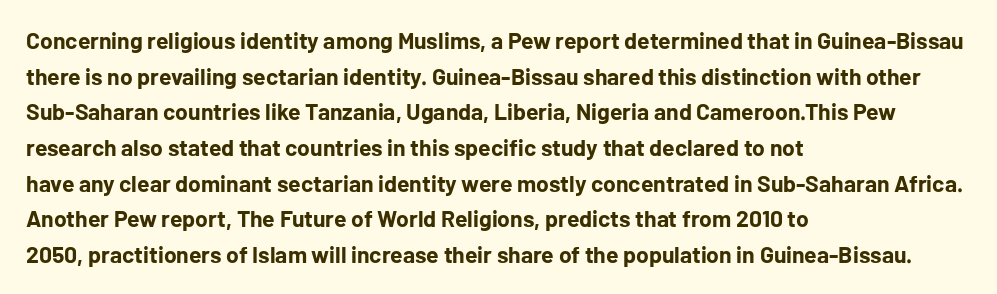
The image shows 23 px bold type, upright; set left-aligned, normal line spacing (1.55x), normal letter spacing, not underlined.
